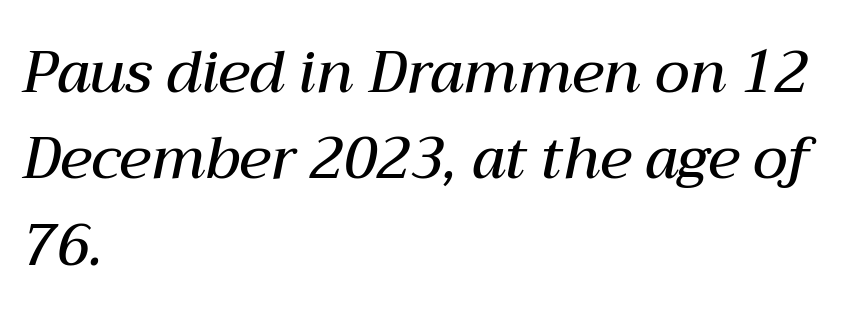
Q: Is the text bold? A: Semi-bold.
Q: Is the text italic (slanted)? A: Yes, it leans right by about 12 degrees.
Q: Is the text underlined? A: No.
Q: How is the paragraph aligned? A: Left-aligned.
Q: Is the spacing between letters normal or unusually wide? A: Normal.
Q: Is the spacing between lines tight, normal or loose? A: Normal.
Q: Width (condensed, normal, or wide)? A: Normal.
Q: Stroke contrast? A: Medium.
Q: x-height? A: Medium.
Q: Monospaced? A: No.
